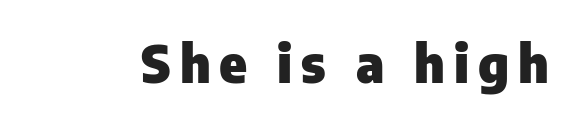
{"serif": "no", "italic": "no", "bold": "yes", "weight": "heavy", "width": "normal", "stroke_contrast": "low", "x_height": "medium", "monospaced": "no", "underline": "no", "glyph_px": 52}
